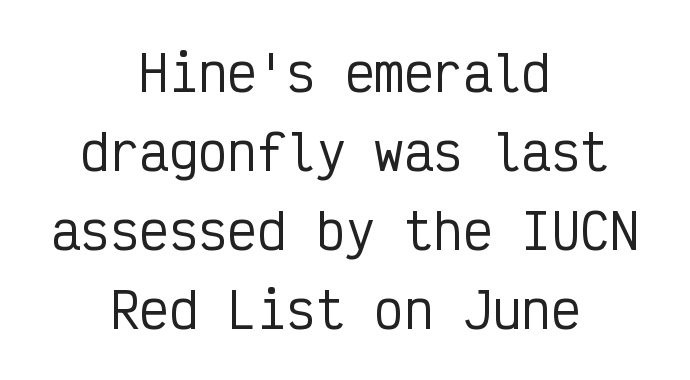
Q: Is the text italic (slanted)? A: No, it is upright.
Q: Is the typeface a serif or a sans-serif typeface? A: Sans-serif.
Q: Is the text underlined? A: No.
Q: How is the paragraph aligned? A: Centered.
Q: Is the spacing between letters normal or unusually wide? A: Normal.
Q: Is the spacing between lines tight, normal or loose? A: Normal.
Q: Width (condensed, normal, or wide)? A: Condensed.
Q: Stroke contrast? A: Low.
Q: x-height? A: Medium.
Q: Monospaced? A: Yes.
